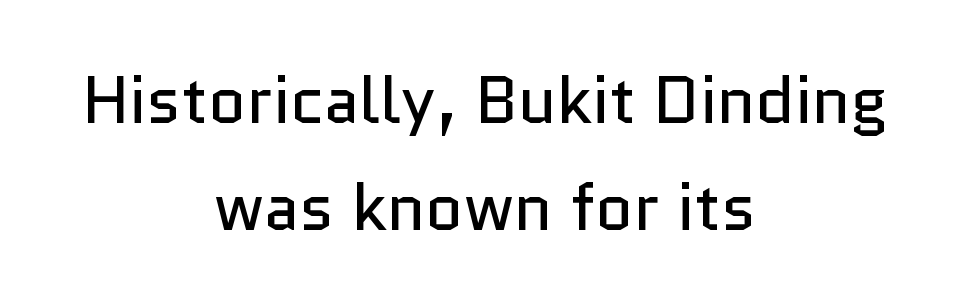
The image shows 66 px regular-weight sans-serif type, upright; set centered, normal line spacing (1.62x), normal letter spacing, not underlined; low stroke contrast and a medium x-height.
